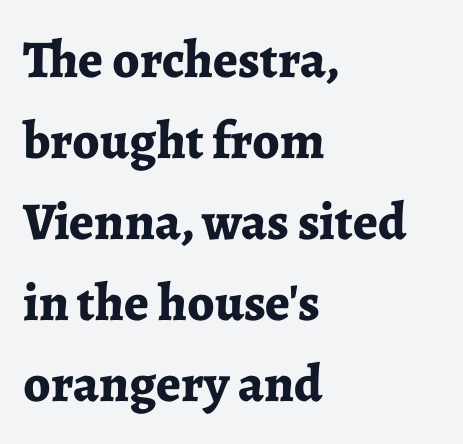
Q: Is the text bold? A: Yes.
Q: Is the text italic (slanted)? A: No, it is upright.
Q: Is the typeface a serif or a sans-serif typeface? A: Serif.
Q: Is the text underlined? A: No.
Q: How is the paragraph aligned? A: Left-aligned.
Q: Is the spacing between letters normal or unusually wide? A: Normal.
Q: Is the spacing between lines tight, normal or loose? A: Normal.
Q: Width (condensed, normal, or wide)? A: Normal.
Q: Stroke contrast? A: Low.
Q: x-height? A: Medium.
Q: Monospaced? A: No.
